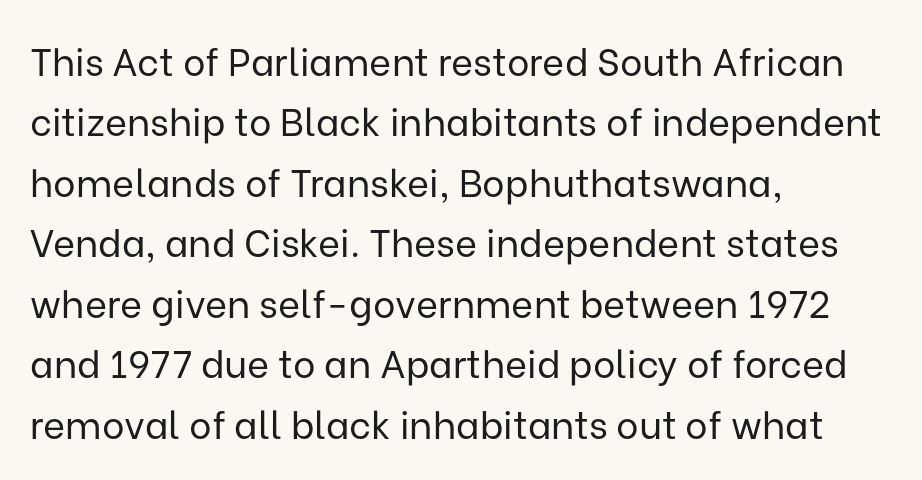
A typesetter would call this proportional, since set widths differ per character. Serif or sans? Sans — the stroke terminals are bare. Visually the block forms a straight wall on the left and a jagged coastline on the right. Honestly, there is no underline to notice here at all. The specimen reads as upright at a glance.
